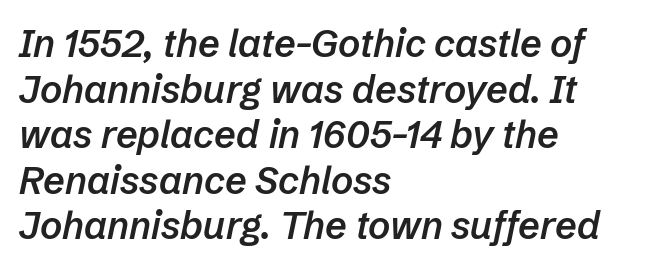
The image shows 38 px semibold type, italic (leaning right); set left-aligned, line spacing 1.2x, normal letter spacing, not underlined; low stroke contrast and a medium x-height.
